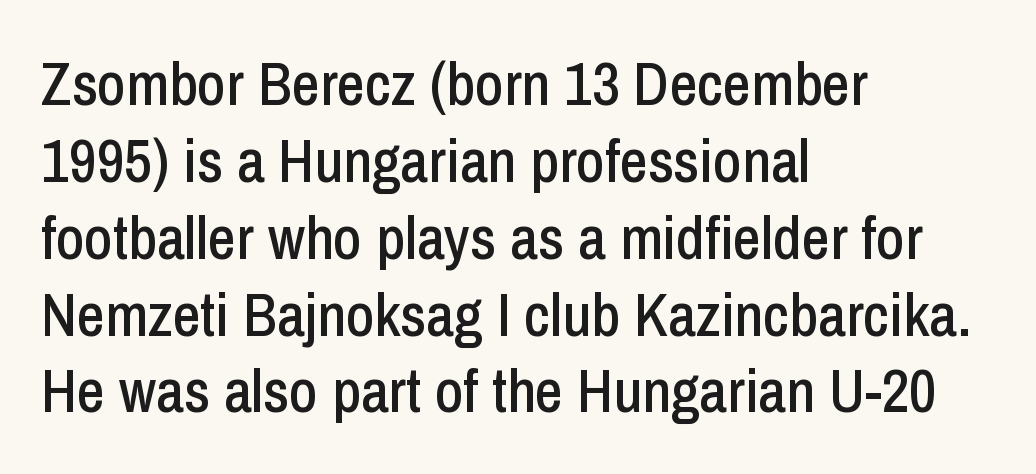
Does the leading feel generous? No, just average. Upright lettering throughout. These lines are rendered in a variable-pitch font. Glyph-to-glyph distance matches everyday printed text. The strip under each line holds only bare page. Stroke terminals: plain, sans-serif.
